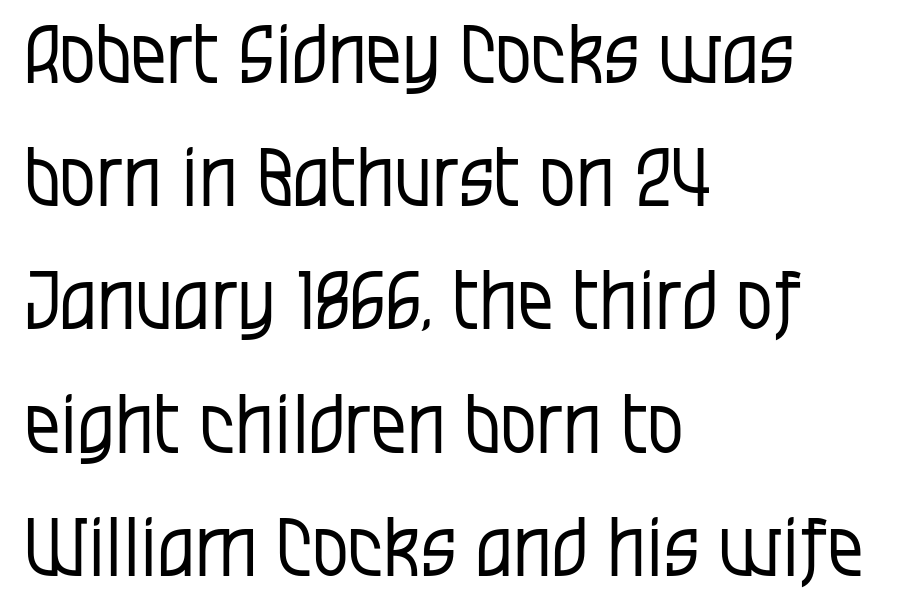
Q: Is the text bold? A: No.
Q: Is the text italic (slanted)? A: No, it is upright.
Q: Is the typeface a serif or a sans-serif typeface? A: Sans-serif.
Q: Is the text underlined? A: No.
Q: How is the paragraph aligned? A: Left-aligned.
Q: Is the spacing between letters normal or unusually wide? A: Normal.
Q: Is the spacing between lines tight, normal or loose? A: Normal.
Q: Width (condensed, normal, or wide)? A: Condensed.
Q: Stroke contrast? A: Low.
Q: x-height? A: Large.
Q: Monospaced? A: No.
